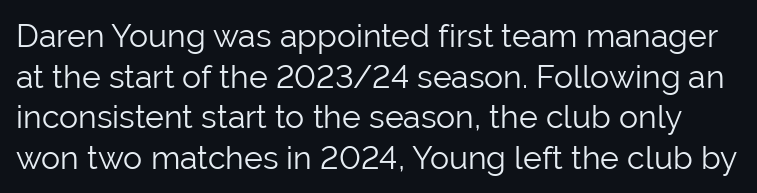
Regarding leading, the lines here are spaced in the standard way. Proportional: the letters do not fall into vertical columns. A typesetter would mark this as roman, not italic. A quiet, ordinary-to-light weight characterises the typeface. Serif or sans? Sans — the stroke terminals are bare. The rendering keeps characters at their native spacing.
